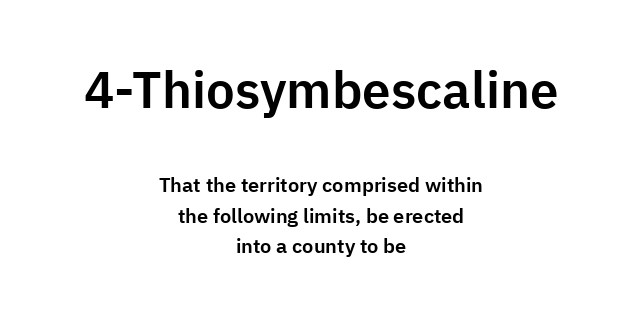
The letters sit at their default tracking, neither squeezed nor spread. The letters stand straight up with perfectly vertical stems. Typographically, this falls in the sans-serif category. The rendering uses natural spacing where letterforms have individual widths.
